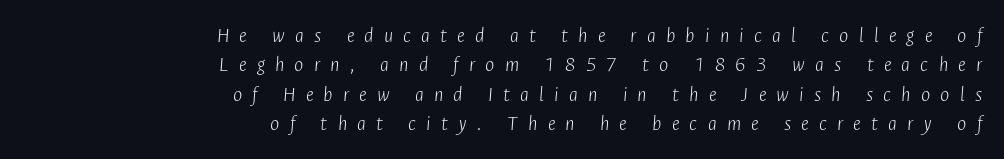
The image shows 22 px text type, italic (leaning right); set right-aligned, normal line spacing (1.33x), unusually wide letter spacing (+0.46 em), not underlined.
